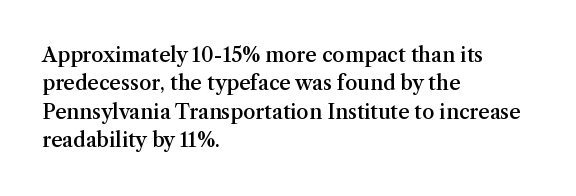
The strokes are fattened partway — semibold, not bold. The typesetter chose a ragged-right arrangement here. The letters sit at their default tracking, neither squeezed nor spread. If you measured baseline to baseline, you'd find a middling distance. The font's upright variant was chosen for this text.
